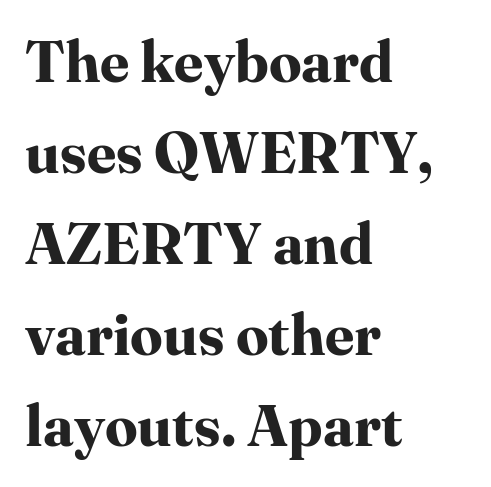
{"serif": "yes", "italic": "no", "bold": "yes", "weight": "bold", "width": "normal", "stroke_contrast": "high", "x_height": "medium", "monospaced": "no", "underline": "no", "align": "left", "line_spacing": "normal", "line_spacing_ratio": 1.57, "letter_spacing": "normal", "letter_spacing_em": 0.0, "glyph_px": 58}
